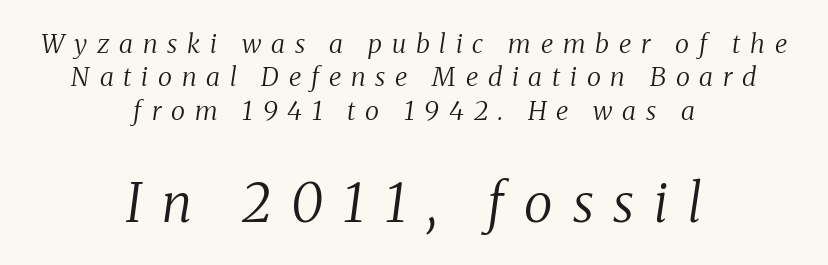
A typesetter would mark this as italic. The letters advance in unequal steps, a hallmark of proportional type. Underline: absent. Bigger letters appear in the bottom chunk; the top chunk is reduced. The letterforms sit at book weight or below. Notice how the passage keeps no hard edge, just a central spine.
